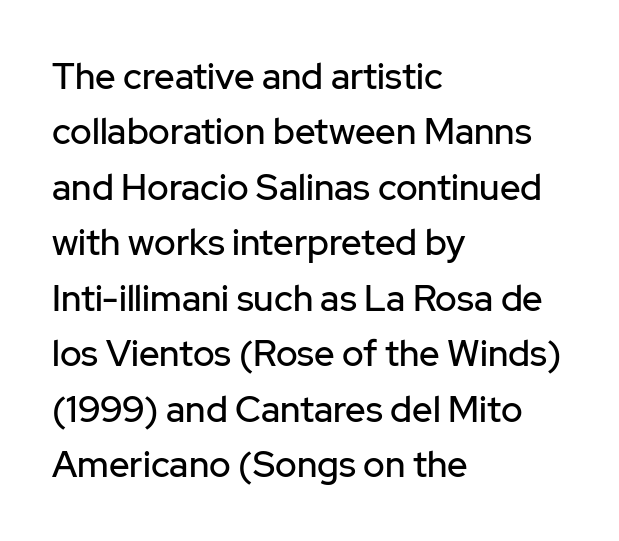
The image shows 36 px sans-serif type, upright; set left-aligned, normal line spacing (1.54x), normal letter spacing, not underlined; low stroke contrast and a medium x-height.
